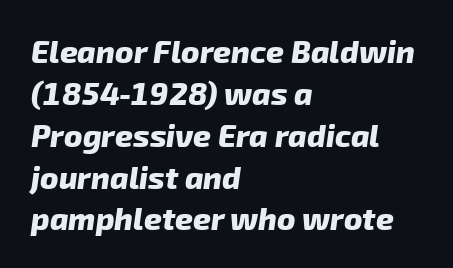
The image shows 31 px heavy sans-serif type; set left-aligned, normal line spacing (1.35x), normal letter spacing, not underlined; low stroke contrast and a medium x-height.
